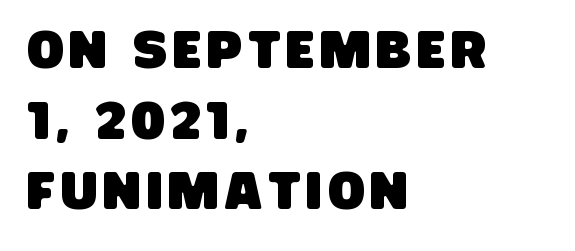
Classification — sans serif. The rendering anchors every line to the left-hand side. The baseline area is clear. Normally led — the rows are evenly, conventionally spaced. A typesetter would call this proportional, since set widths differ per character.
